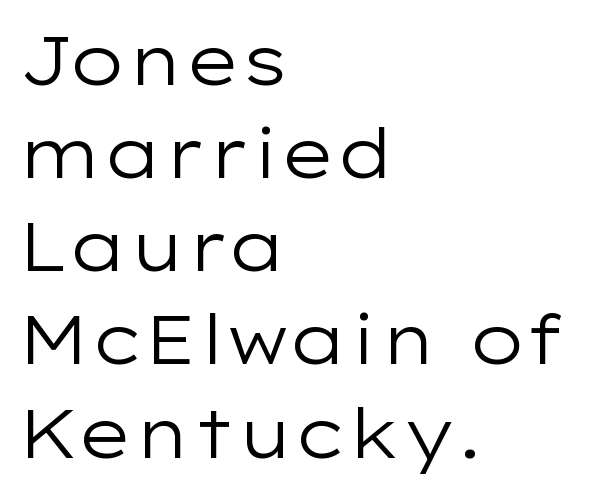
The passage shown is typeset with a sans-serif family. The lettering stays uniformly vertical, giving the passage a roman look. Letter spacing: default. Compared with a typical body face, this is equally light or lighter still. A student would call this left alignment; a typographer would say flush left, rag right.
